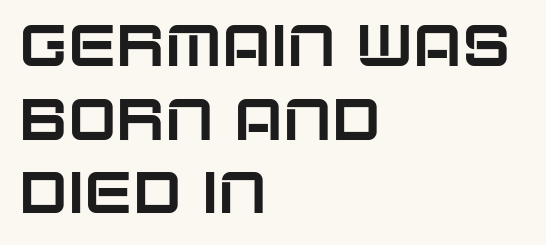
Q: Is the text italic (slanted)? A: No, it is upright.
Q: Is the typeface a serif or a sans-serif typeface? A: Sans-serif.
Q: Is the text underlined? A: No.
Q: How is the paragraph aligned? A: Left-aligned.
Q: Is the spacing between letters normal or unusually wide? A: Normal.
Q: Is the spacing between lines tight, normal or loose? A: Normal.
Q: Width (condensed, normal, or wide)? A: Normal.
Q: Stroke contrast? A: Low.
Q: x-height? A: Large.
Q: Monospaced? A: No.
